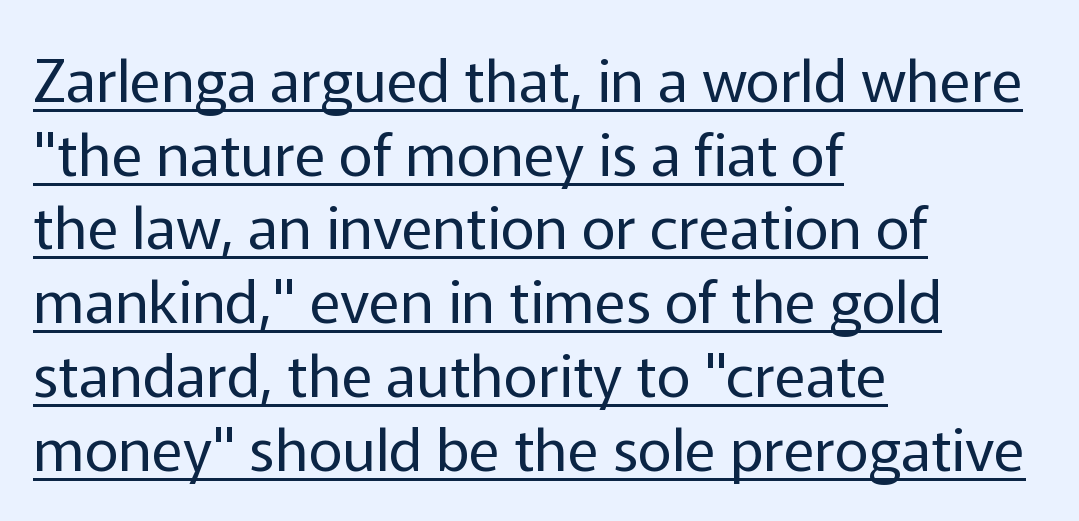
{"serif": "no", "italic": "no", "bold": "no", "weight": "regular", "width": "normal", "stroke_contrast": "low", "x_height": "medium", "monospaced": "no", "underline": "yes", "align": "left", "line_spacing": "normal", "line_spacing_ratio": 1.25, "letter_spacing": "normal", "letter_spacing_em": 0.0, "glyph_px": 59}
